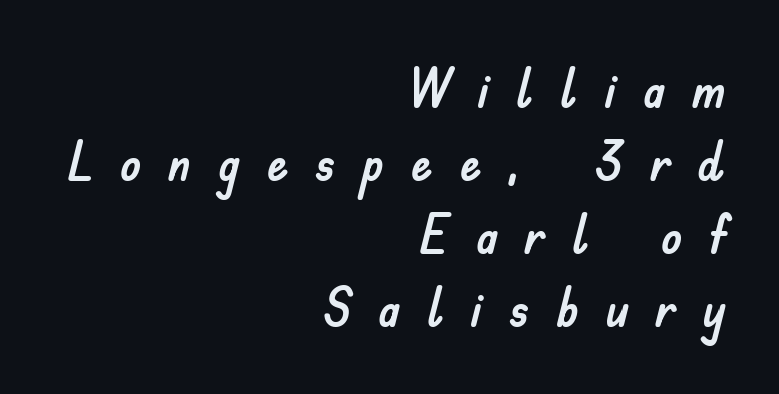
{"serif": "no", "width": "normal", "stroke_contrast": "low", "x_height": "small", "monospaced": "no", "underline": "no", "align": "right", "line_spacing": "normal", "line_spacing_ratio": 1.35, "letter_spacing": "wide", "letter_spacing_em": 0.49, "glyph_px": 54}
